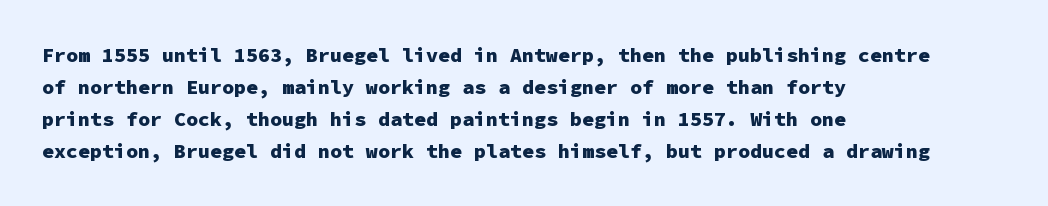
The image shows 20 px bold type, upright; set left-aligned, normal line spacing (1.6x), normal letter spacing, not underlined.
